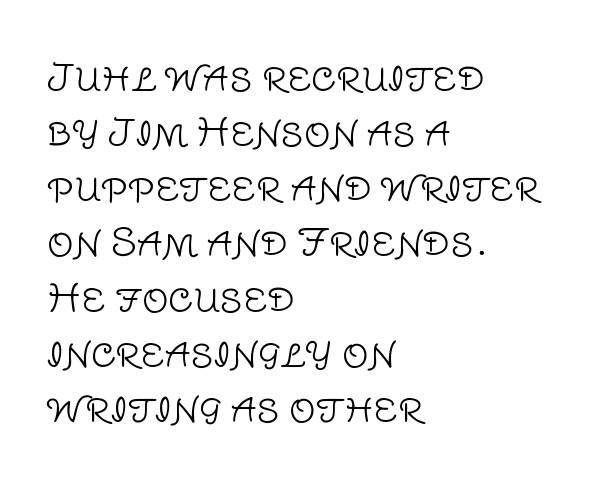
{"serif": "no", "bold": "no", "weight": "light", "width": "normal", "stroke_contrast": "low", "x_height": "large", "monospaced": "no", "underline": "no", "align": "left", "line_spacing": "normal", "line_spacing_ratio": 1.49, "letter_spacing": "normal", "letter_spacing_em": 0.0, "glyph_px": 37}
